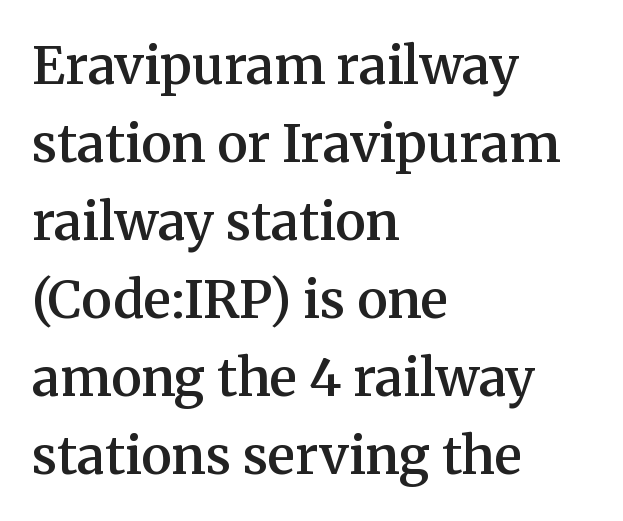
{"serif": "yes", "italic": "no", "bold": "semi", "weight": "semibold", "width": "normal", "stroke_contrast": "medium", "x_height": "medium", "monospaced": "no", "underline": "no", "align": "left", "line_spacing": "normal", "line_spacing_ratio": 1.5, "letter_spacing": "normal", "letter_spacing_em": 0.0, "glyph_px": 52}
